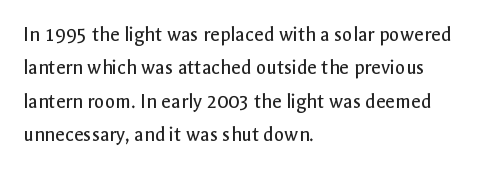
How would I describe the line gaps? Plain and ordinary. Weight: in the light-to-regular range. The type is set solid horizontally, with unmodified tracking. The lines are quadded left.
